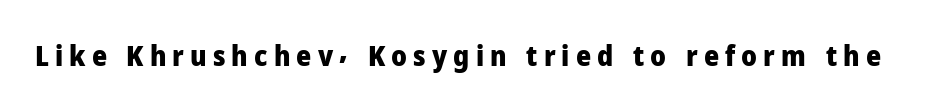
The letters advance in unequal steps, a hallmark of proportional type. Heavy-handed strokes throughout: this text is bold. Unlike a traditional serif, this face leaves its strokes unadorned. Ordinary non-slanted type is in use.
